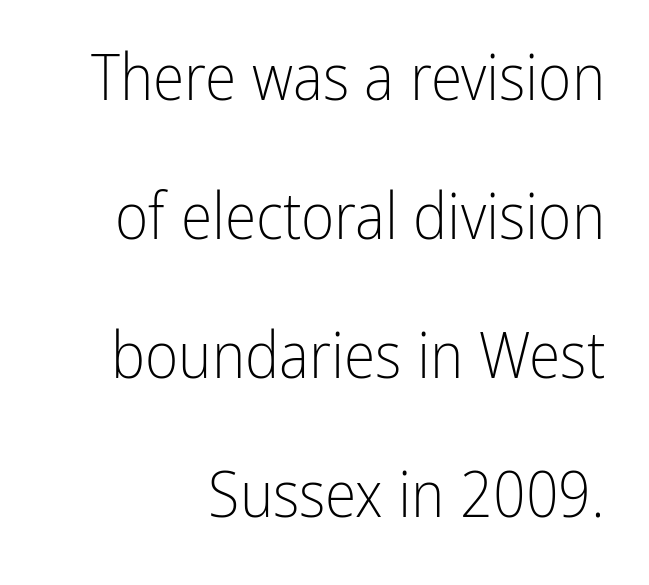
The image shows 64 px light, condensed sans-serif type, upright; set right-aligned, loose line spacing (2.17x), normal letter spacing, not underlined; low stroke contrast and a medium x-height.
